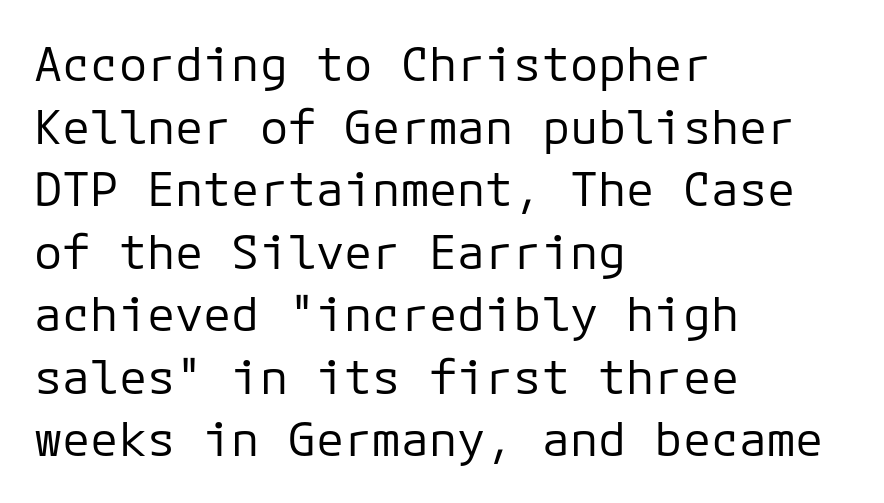
The image shows 47 px regular-weight sans-serif type, upright, monospaced; set left-aligned, normal line spacing (1.33x), normal letter spacing, not underlined; low stroke contrast and a medium x-height.
